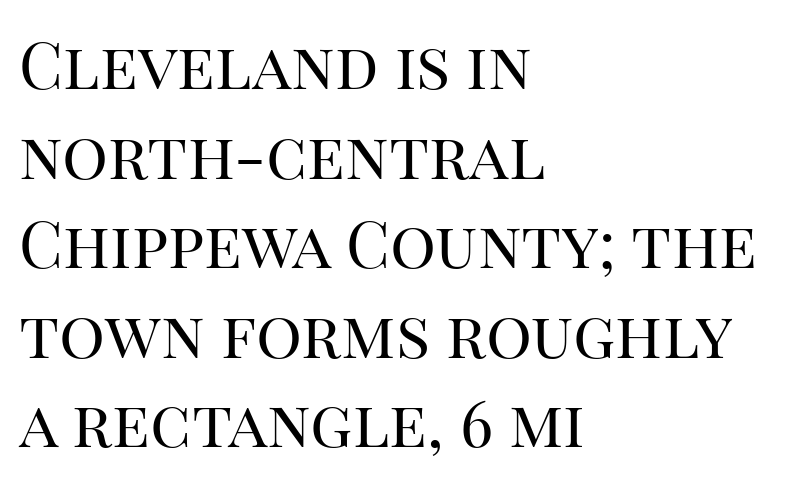
{"serif": "yes", "italic": "no", "bold": "no", "weight": "regular", "width": "normal", "stroke_contrast": "high", "x_height": "large", "monospaced": "no", "underline": "no", "align": "left", "line_spacing": "normal", "line_spacing_ratio": 1.4, "letter_spacing": "normal", "letter_spacing_em": 0.0, "glyph_px": 64}
